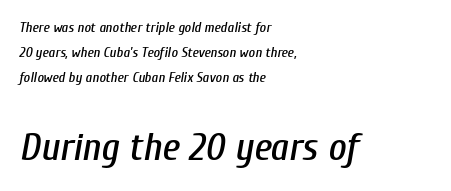
The image shows 39 px condensed type, italic (leaning right); set left-aligned, line spacing 1.79x, normal letter spacing, not underlined; the second (bottom) block is 2.79x larger; low stroke contrast and a medium x-height.
